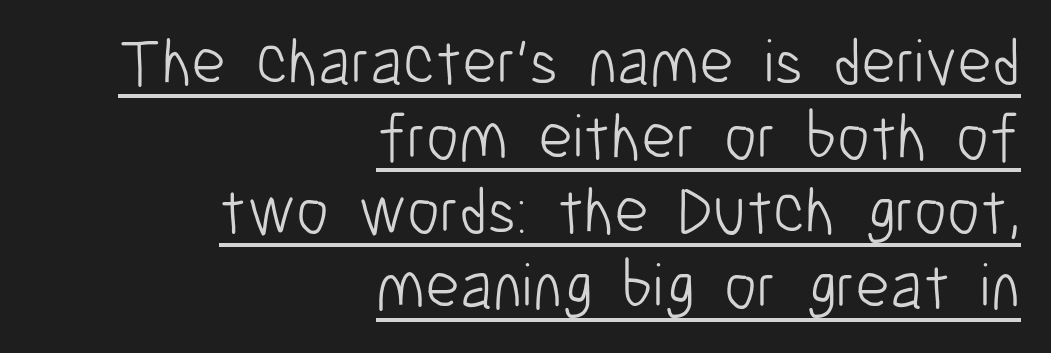
Q: Is the text bold? A: No.
Q: Is the text italic (slanted)? A: No, it is upright.
Q: Is the typeface a serif or a sans-serif typeface? A: Sans-serif.
Q: Is the text underlined? A: Yes.
Q: How is the paragraph aligned? A: Right-aligned.
Q: Is the spacing between letters normal or unusually wide? A: Normal.
Q: Is the spacing between lines tight, normal or loose? A: Tight.
Q: Width (condensed, normal, or wide)? A: Condensed.
Q: Stroke contrast? A: Low.
Q: x-height? A: Medium.
Q: Monospaced? A: No.
